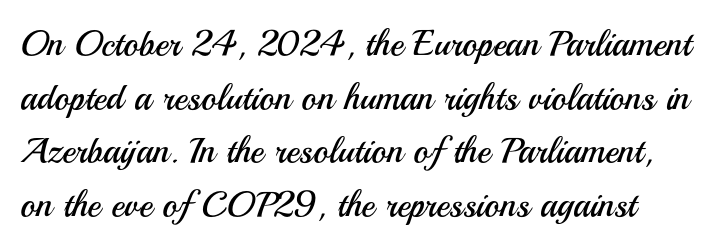
The image shows 36 px regular-weight sans-serif type; set normal line spacing (1.49x), normal letter spacing, not underlined; medium stroke contrast and a small x-height.
